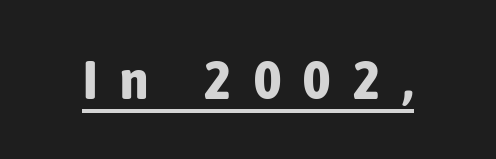
The image shows 54 px bold, condensed sans-serif type, upright; set unusually wide letter spacing (+0.42 em), underlined; low stroke contrast and a medium x-height.
